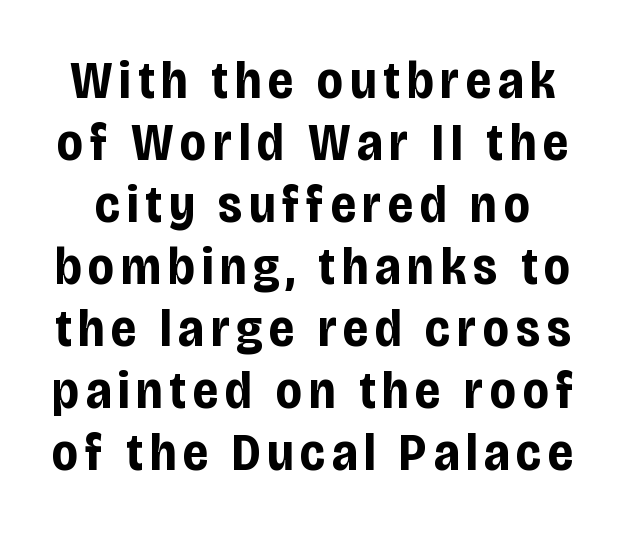
Q: Is the text bold? A: Yes.
Q: Is the text italic (slanted)? A: No, it is upright.
Q: Is the typeface a serif or a sans-serif typeface? A: Sans-serif.
Q: Is the text underlined? A: No.
Q: Width (condensed, normal, or wide)? A: Condensed.
Q: Stroke contrast? A: Low.
Q: x-height? A: Large.
Q: Monospaced? A: No.
